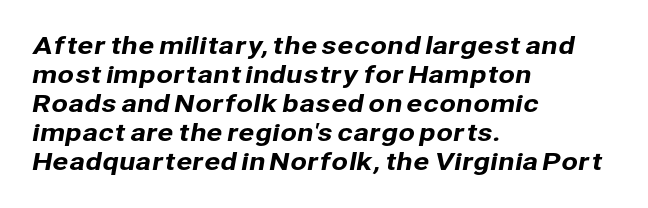
The image shows 24 px text type; set left-aligned, line spacing 1.21x, normal letter spacing, not underlined.
